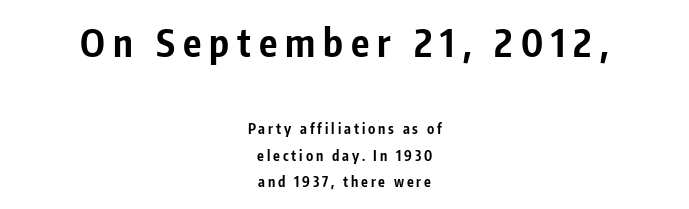
{"serif": "no", "italic": "no", "bold": "yes", "weight": "bold", "width": "condensed", "stroke_contrast": "low", "x_height": "medium", "monospaced": "no", "underline": "no", "align": "center", "line_spacing_ratio": 1.89, "letter_spacing": "wide", "letter_spacing_em": 0.21, "larger_block": "first", "size_ratio": 2.71, "glyph_px": 38}
